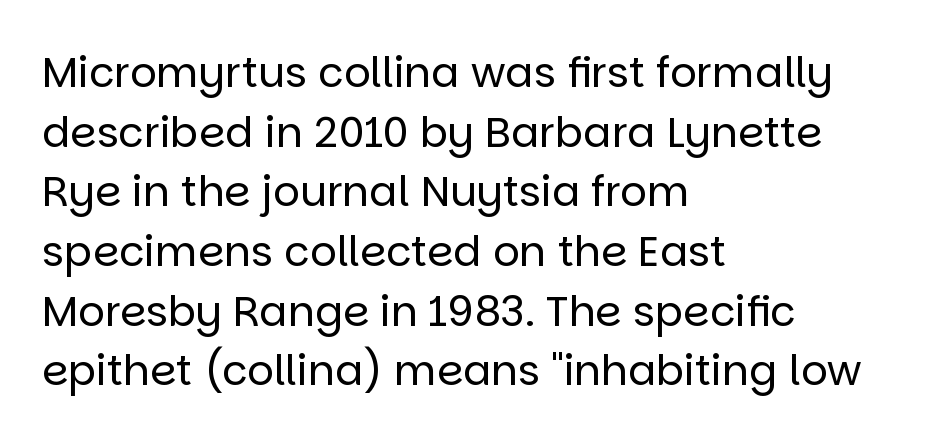
The image shows 42 px regular-weight sans-serif type, upright; set left-aligned, normal line spacing (1.42x), normal letter spacing, not underlined; low stroke contrast and a large x-height.
